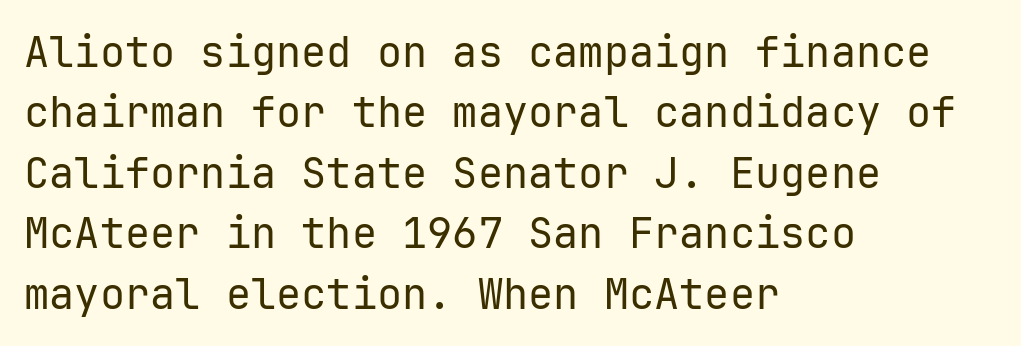
Q: Is the text bold? A: No.
Q: Is the text italic (slanted)? A: No, it is upright.
Q: Is the typeface a serif or a sans-serif typeface? A: Sans-serif.
Q: Is the text underlined? A: No.
Q: How is the paragraph aligned? A: Left-aligned.
Q: Is the spacing between letters normal or unusually wide? A: Normal.
Q: Is the spacing between lines tight, normal or loose? A: Normal.
Q: Width (condensed, normal, or wide)? A: Normal.
Q: Stroke contrast? A: Low.
Q: x-height? A: Medium.
